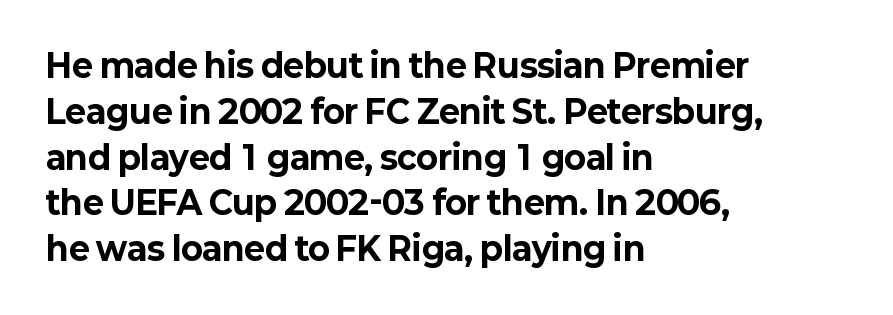
{"serif": "no", "italic": "no", "bold": "yes", "weight": "bold", "width": "normal", "stroke_contrast": "low", "x_height": "medium", "monospaced": "no", "underline": "no", "align": "left", "line_spacing": "normal", "line_spacing_ratio": 1.43, "letter_spacing": "normal", "letter_spacing_em": 0.0, "glyph_px": 32}
